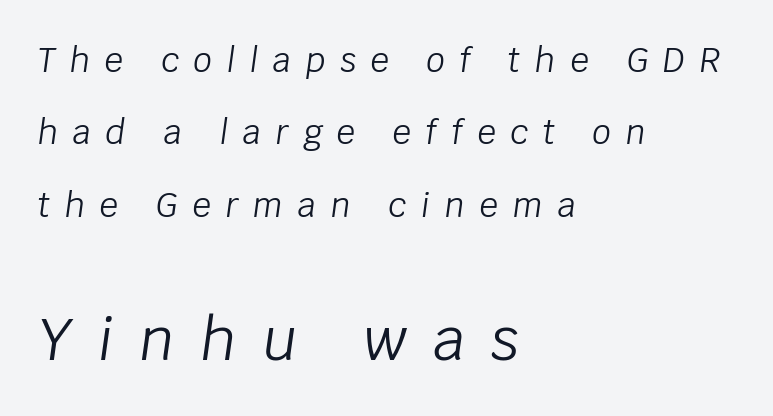
{"italic": "yes", "lean": "right", "slant_degrees": 8, "bold": "no", "weight": "light", "width": "normal", "stroke_contrast": "low", "x_height": "large", "monospaced": "no", "underline": "no", "align": "left", "line_spacing": "loose", "line_spacing_ratio": 2.19, "letter_spacing": "wide", "letter_spacing_em": 0.44, "larger_block": "second", "size_ratio": 1.76, "glyph_px": 58}
